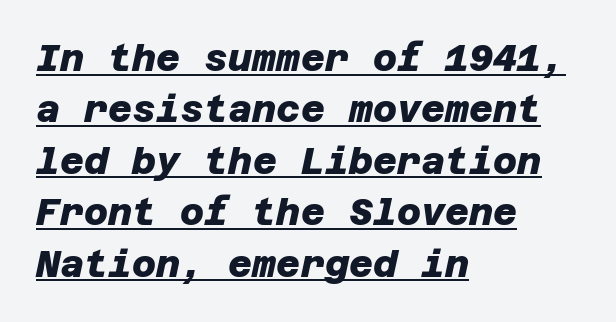
{"serif": "no", "bold": "yes", "weight": "heavy", "width": "normal", "stroke_contrast": "low", "x_height": "large", "underline": "yes", "align": "left", "line_spacing": "normal", "line_spacing_ratio": 1.39, "letter_spacing": "normal", "letter_spacing_em": 0.0, "glyph_px": 37}
